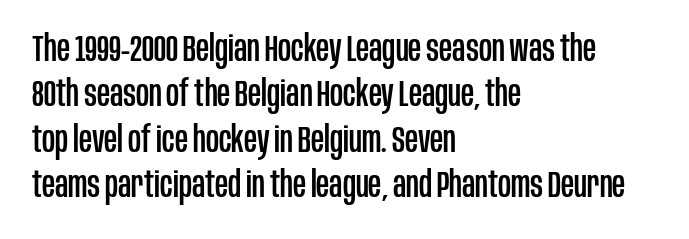
The image shows 36 px condensed sans-serif type, upright; set left-aligned, normal line spacing (1.26x), normal letter spacing, not underlined; low stroke contrast and a large x-height.
